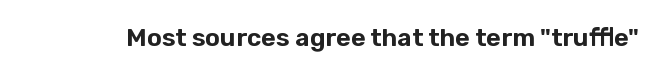
The image shows 25 px text type, upright; set normal letter spacing, not underlined.
